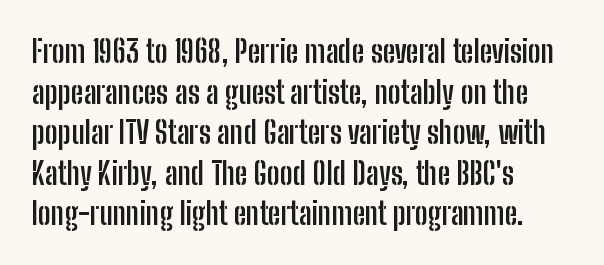
The image shows 31 px semibold, condensed sans-serif type, upright; set left-aligned, normal line spacing (1.31x), normal letter spacing, not underlined; low stroke contrast and a medium x-height.
